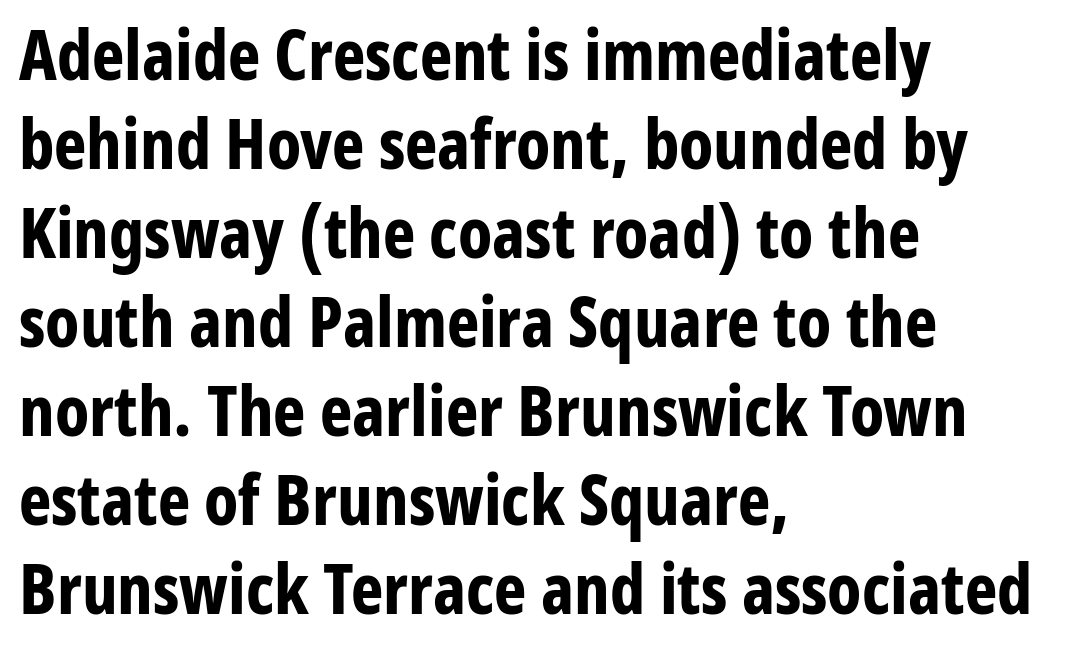
The image shows 69 px bold, condensed sans-serif type, upright; set left-aligned, normal line spacing (1.29x), normal letter spacing, not underlined; low stroke contrast and a medium x-height.
